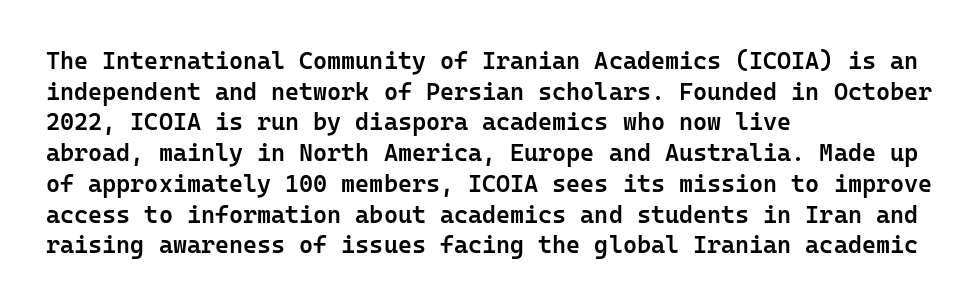
Each word holds together tightly as a unit, with standard inter-letter gaps. Check the space under the baseline: it is left empty. The paragraph has a hard left edge and a soft right edge. Posture: straight, roman, zero tilt. The vertical gap from one line to the next is medium. Notice the strokes are somewhat thickened but not fully heavy: this is a semibold.
